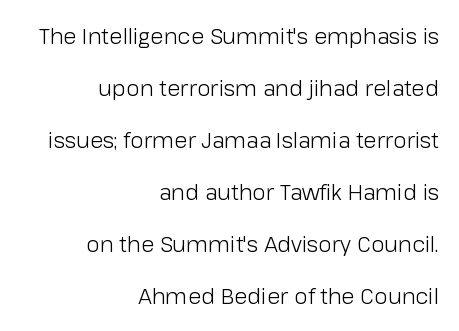
The image shows 22 px text type, upright; set right-aligned, loose line spacing (2.36x), normal letter spacing, not underlined.
